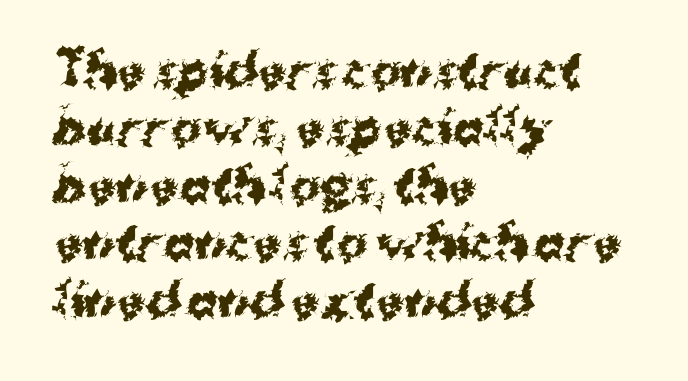
The tracking reads as untouched default to a designer's eye. Proportional: the letters do not fall into vertical columns. Strokes here are thick enough to call this a true bold. Check where the strokes stop: nothing finishes them off — pure sans.
